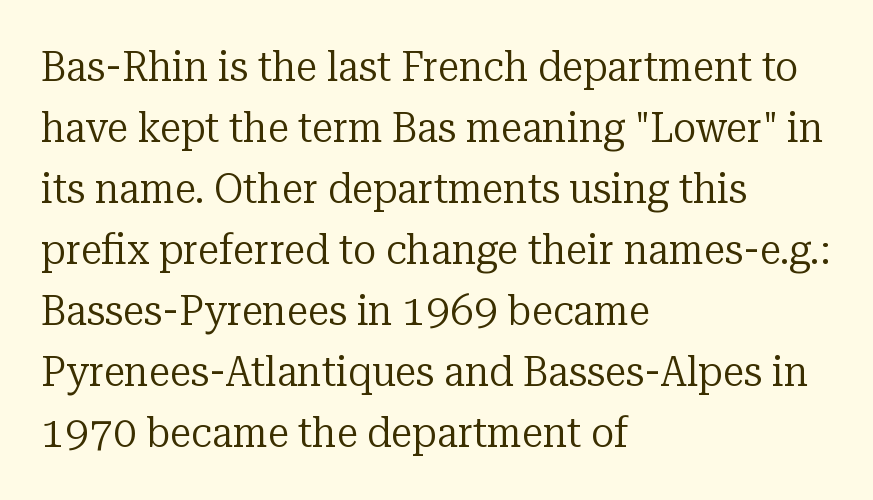
The image shows 43 px regular-weight serif type, upright; set left-aligned, normal line spacing (1.42x), normal letter spacing, not underlined; low stroke contrast and a medium x-height.
